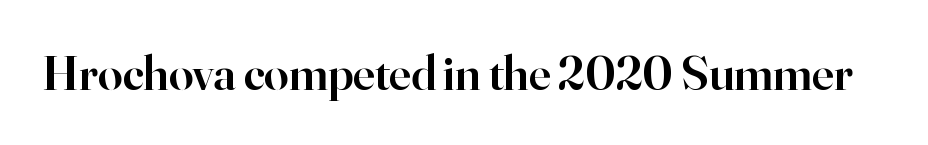
Q: Is the text bold? A: Semi-bold.
Q: Is the text italic (slanted)? A: No, it is upright.
Q: Is the typeface a serif or a sans-serif typeface? A: Serif.
Q: Is the text underlined? A: No.
Q: Is the spacing between letters normal or unusually wide? A: Normal.
Q: Width (condensed, normal, or wide)? A: Normal.
Q: Stroke contrast? A: High.
Q: x-height? A: Small.
Q: Monospaced? A: No.
